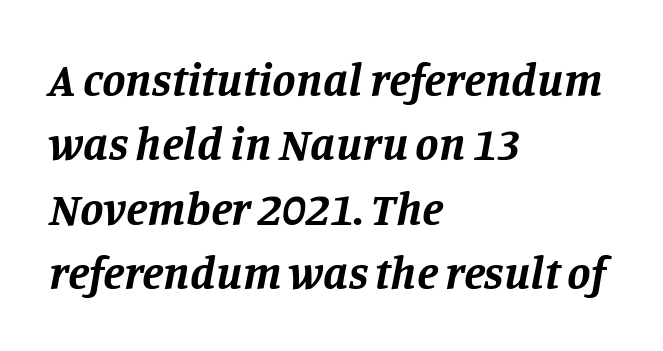
{"serif": "yes", "italic": "yes", "lean": "right", "slant_degrees": 11, "bold": "yes", "weight": "bold", "width": "normal", "stroke_contrast": "low", "x_height": "large", "monospaced": "no", "underline": "no", "align": "left", "line_spacing": "normal", "line_spacing_ratio": 1.37, "letter_spacing": "normal", "letter_spacing_em": 0.0, "glyph_px": 47}
